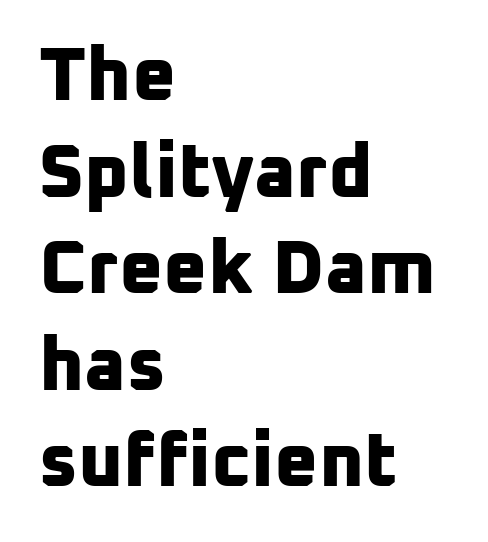
{"serif": "no", "bold": "yes", "weight": "bold", "width": "normal", "stroke_contrast": "low", "x_height": "medium", "monospaced": "no", "underline": "no", "align": "left", "line_spacing": "normal", "line_spacing_ratio": 1.27, "letter_spacing": "normal", "letter_spacing_em": 0.0, "glyph_px": 76}
